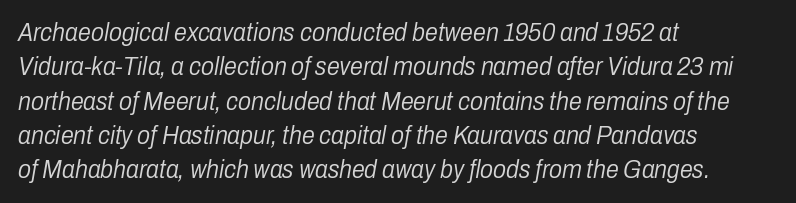
Descenders are the only things crossing below the line. Inter-character spacing is left at the font's built-in metrics. If you drew a ruler down the left edge, every line would touch it. Weight class: somewhere from thin through regular.
